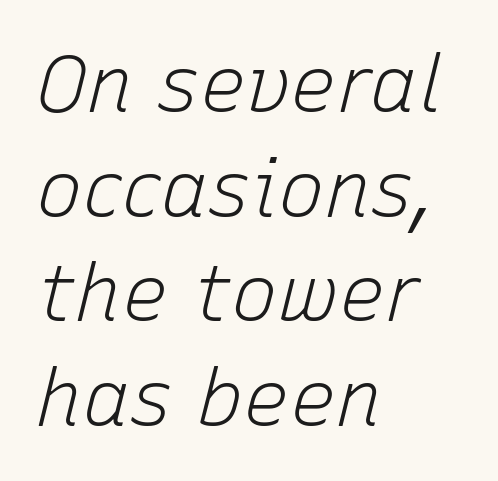
The image shows 78 px light type, italic (leaning right); set left-aligned, normal line spacing (1.34x), normal letter spacing, not underlined; low stroke contrast and a medium x-height.
